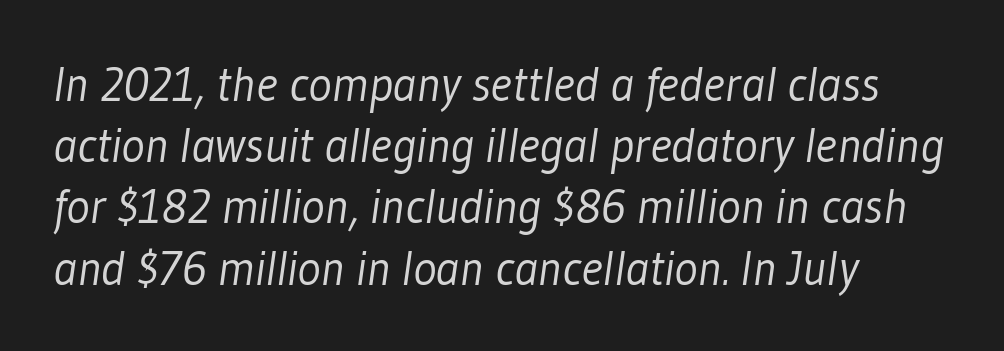
{"serif": "no", "bold": "no", "weight": "light", "width": "condensed", "stroke_contrast": "low", "x_height": "medium", "monospaced": "no", "underline": "no", "align": "left", "line_spacing": "normal", "line_spacing_ratio": 1.25, "letter_spacing": "normal", "letter_spacing_em": 0.0, "glyph_px": 49}
